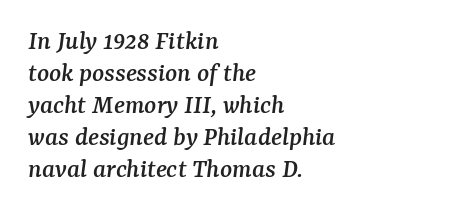
Examine the stroke ends and you'll spot serifs. Glyph-to-glyph distance matches everyday printed text. The designer dialed line spacing down below the default. When letters slant like this, we call the style italic. The setting favours the left margin, as ordinary paragraphs usually do.
